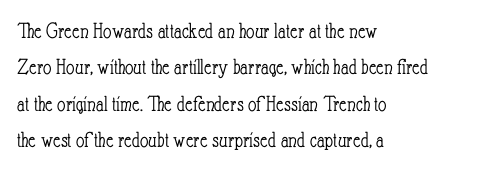
The image shows 23 px text type, upright; set left-aligned, normal line spacing (1.58x), normal letter spacing, not underlined.
